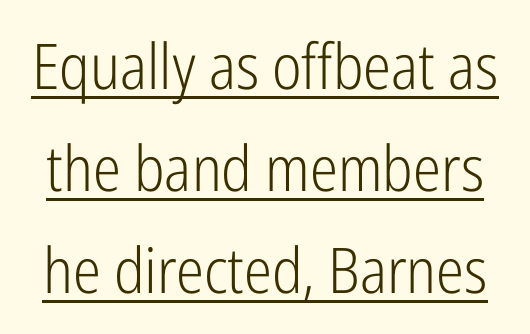
Q: Is the text bold? A: No.
Q: Is the text italic (slanted)? A: No, it is upright.
Q: Is the typeface a serif or a sans-serif typeface? A: Sans-serif.
Q: Is the text underlined? A: Yes.
Q: Is the spacing between letters normal or unusually wide? A: Normal.
Q: Is the spacing between lines tight, normal or loose? A: Normal.
Q: Width (condensed, normal, or wide)? A: Condensed.
Q: Stroke contrast? A: Low.
Q: x-height? A: Medium.
Q: Monospaced? A: No.
